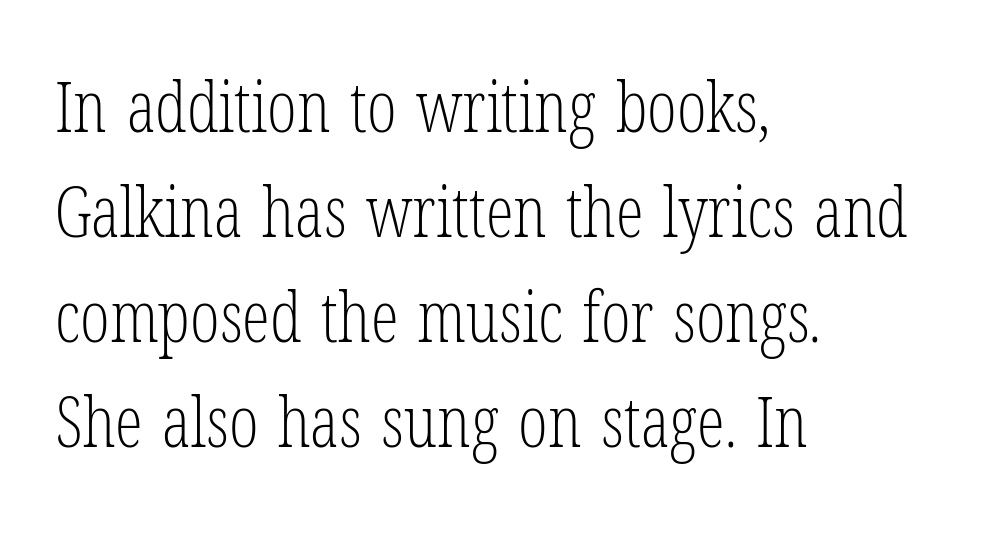
A bare baseline throughout the passage. A normal amount of white space separates one row of letters from the next. The tracking reads as untouched default to a designer's eye. Bold? No — there's no thickening of the strokes.
